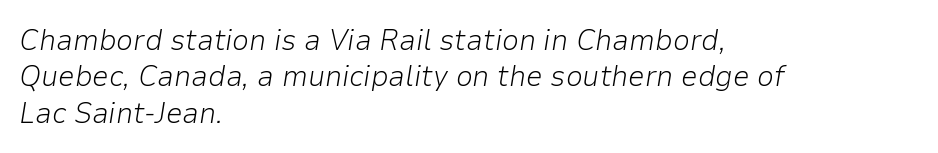
{"italic": "yes", "lean": "right", "slant_degrees": 9, "bold": "no", "weight": "light", "width": "normal", "stroke_contrast": "low", "x_height": "medium", "monospaced": "no", "underline": "no", "align": "left", "line_spacing_ratio": 1.21, "letter_spacing": "normal", "letter_spacing_em": 0.0, "glyph_px": 30}
